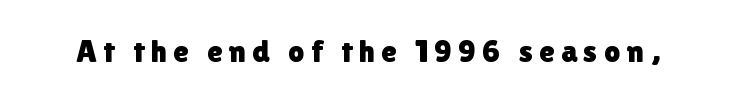
This sample has the flowing, uneven cadence of proportional lettering. The face used here is a sans, in the tradition of grotesques and geometrics. Posture: vertical. Has an underline been added? It has not.
